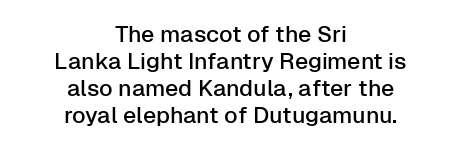
A clean baseline with only descenders dipping below it. Where is the straight margin? There isn't one; the lines are centered. Tall strokes in this sample are plumb rather than angled. Here the glyphs are tracked normally, forming tight word shapes.
